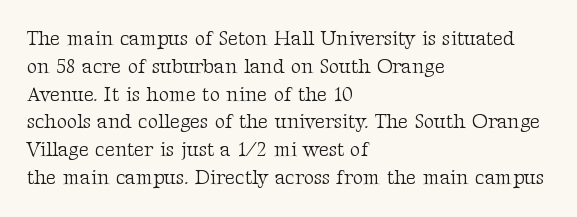
{"italic": "no", "bold": "no", "underline": "no", "align": "left", "line_spacing": "normal", "line_spacing_ratio": 1.39, "letter_spacing": "normal", "letter_spacing_em": 0.0, "glyph_px": 20}
